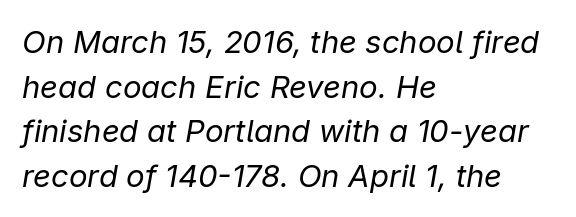
{"italic": "yes", "lean": "right", "slant_degrees": 9, "bold": "no", "weight": "regular", "width": "normal", "stroke_contrast": "low", "x_height": "medium", "monospaced": "no", "underline": "no", "align": "left", "line_spacing": "normal", "line_spacing_ratio": 1.44, "letter_spacing": "normal", "letter_spacing_em": 0.0, "glyph_px": 31}
